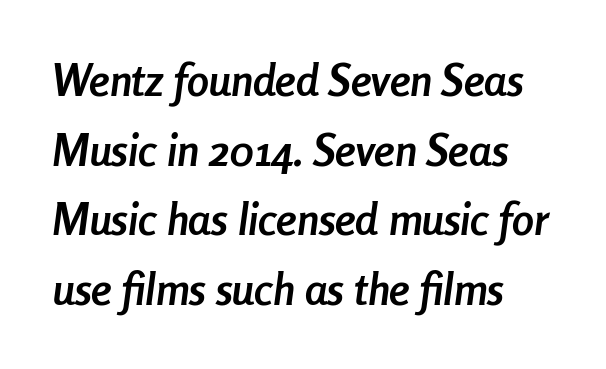
The image shows 44 px semibold, condensed type, italic (leaning right); set normal line spacing (1.58x), normal letter spacing, not underlined; low stroke contrast and a medium x-height.
